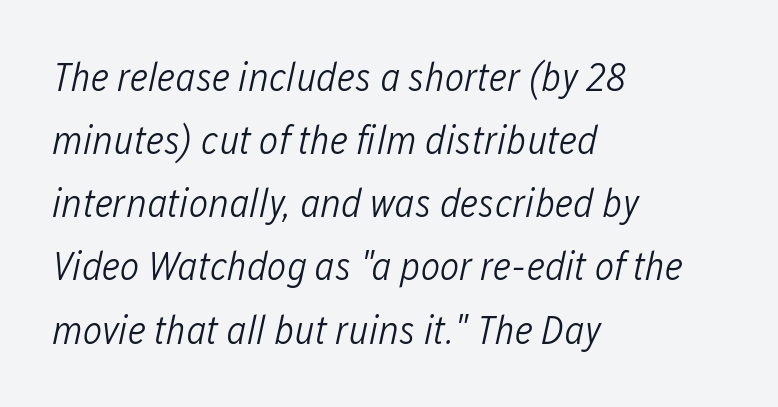
{"italic": "yes", "lean": "right", "slant_degrees": 12, "bold": "no", "weight": "light", "width": "condensed", "stroke_contrast": "low", "x_height": "medium", "monospaced": "no", "underline": "no", "align": "left", "line_spacing": "normal", "line_spacing_ratio": 1.54, "letter_spacing": "normal", "letter_spacing_em": 0.0, "glyph_px": 41}
